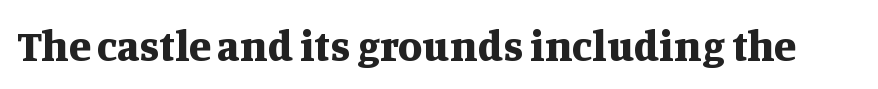
Quick note: not italic, upright. Emphasis by weight is at full strength: bold. The tracking reads as untouched default to a designer's eye. You could not count columns in this text — the font is proportionally spaced. In terms of letterform style, serifs are clearly present.
